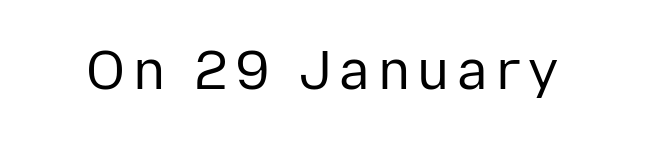
{"serif": "no", "italic": "no", "bold": "no", "weight": "regular", "width": "normal", "stroke_contrast": "low", "x_height": "medium", "monospaced": "no", "underline": "no", "glyph_px": 54}
